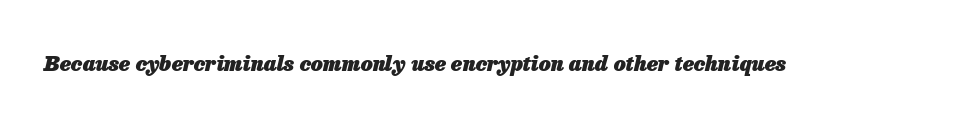
Looking at the ascenders, they clearly lean. The zone under the glyphs is completely vacant. There is no visible air inserted between adjacent glyphs. Pretty heavy lettering here — definitely bold.
